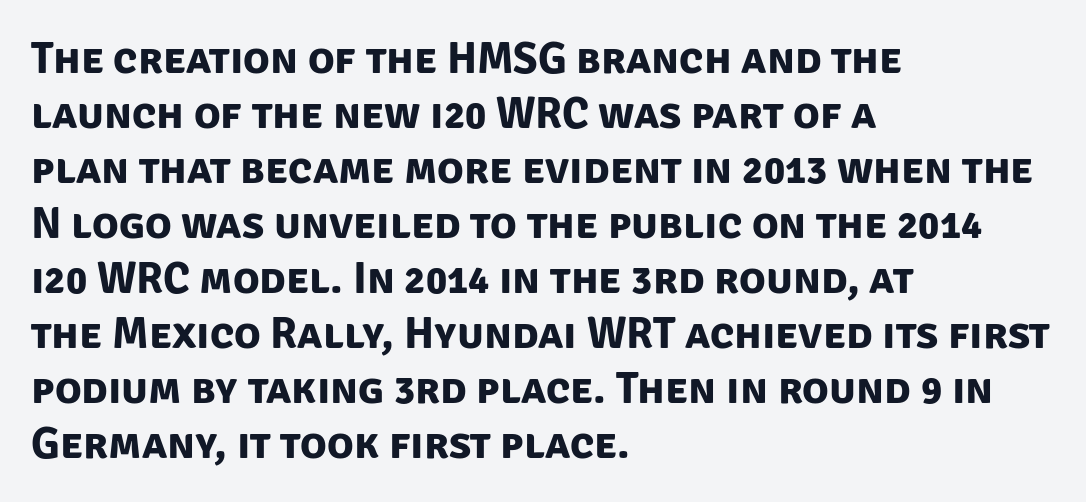
Q: Is the text bold? A: Yes.
Q: Is the typeface a serif or a sans-serif typeface? A: Sans-serif.
Q: Is the text underlined? A: No.
Q: How is the paragraph aligned? A: Left-aligned.
Q: Is the spacing between letters normal or unusually wide? A: Normal.
Q: Is the spacing between lines tight, normal or loose? A: Normal.
Q: Width (condensed, normal, or wide)? A: Normal.
Q: Stroke contrast? A: Low.
Q: x-height? A: Large.
Q: Monospaced? A: No.
